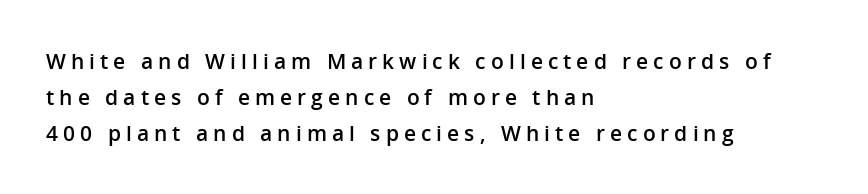
Q: Is the text bold? A: Semi-bold.
Q: Is the text italic (slanted)? A: No, it is upright.
Q: Is the text underlined? A: No.
Q: How is the paragraph aligned? A: Left-aligned.
Q: Is the spacing between letters normal or unusually wide? A: Unusually wide.
